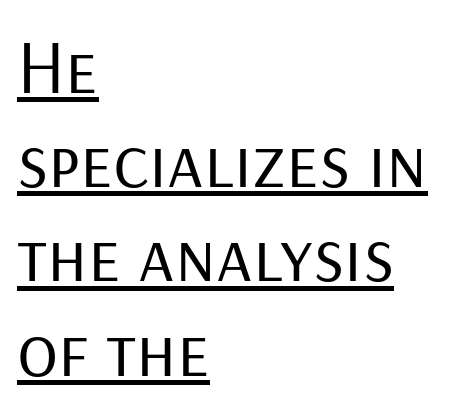
The image shows 76 px regular-weight sans-serif type, upright; set left-aligned, line spacing 1.24x, normal letter spacing, underlined; low stroke contrast and a medium x-height.
